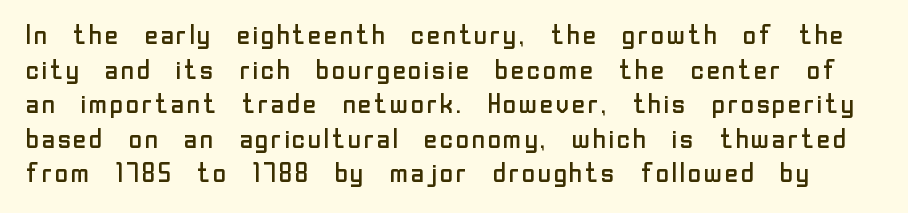
The face looks like a standard text weight, possibly lighter. Compared with typical body copy, the letter spacing here is the same. The strip under each line holds only bare page. Do the letters lean? They stand straight. In terms of leading, this rendering sits right in the middle.
